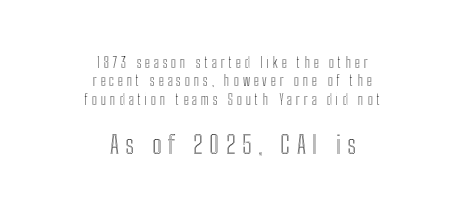
{"italic": "no", "underline": "no", "align": "center", "line_spacing": "normal", "line_spacing_ratio": 1.31, "letter_spacing": "wide", "letter_spacing_em": 0.27, "larger_block": "second", "size_ratio": 1.79, "glyph_px": 25}
